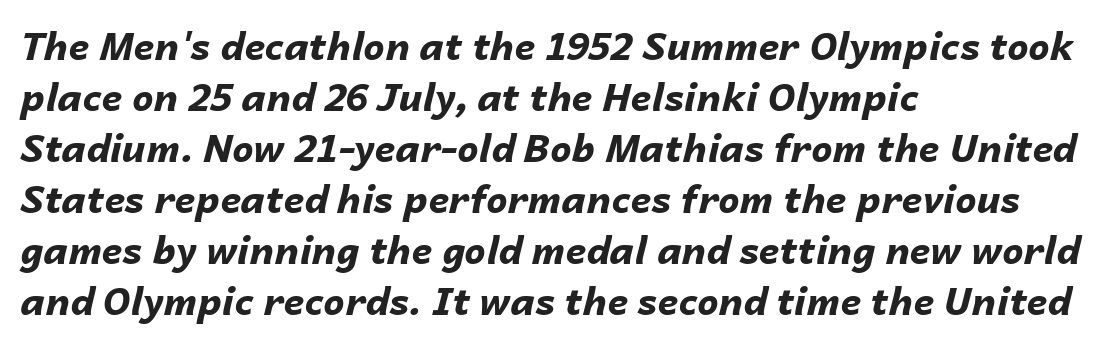
{"italic": "yes", "lean": "right", "slant_degrees": 14, "bold": "yes", "weight": "bold", "width": "normal", "stroke_contrast": "low", "x_height": "medium", "monospaced": "no", "underline": "no", "align": "left", "line_spacing": "normal", "line_spacing_ratio": 1.34, "letter_spacing": "normal", "letter_spacing_em": 0.0, "glyph_px": 38}
